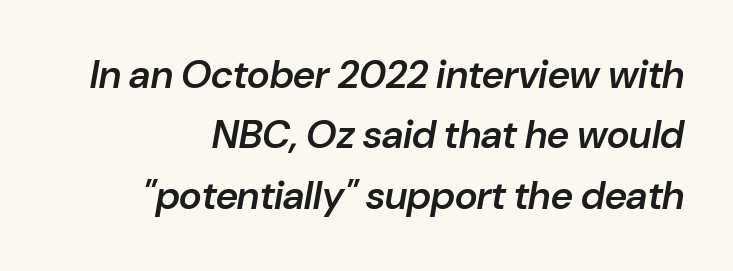
The image shows 39 px semibold type, italic (leaning right); set normal line spacing (1.55x), normal letter spacing, not underlined; low stroke contrast and a medium x-height.
